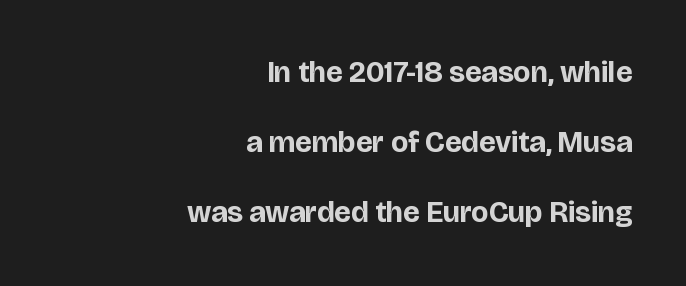
Do the characters align in a grid? No, the font is proportional. Ordinary non-slanted type is in use. Underlining? Definitely not there. Each glyph is drawn with heavy, bold strokes. The glyphs in this specimen are sans serif.
